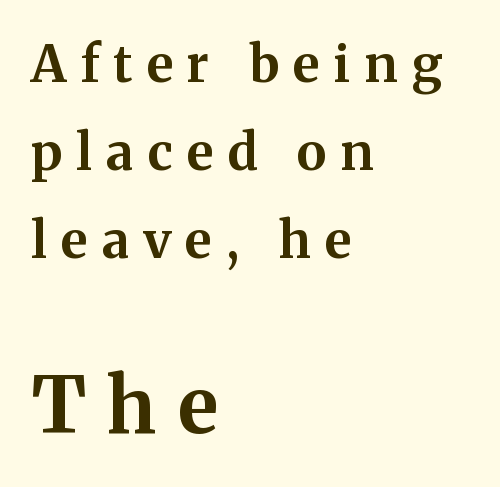
The letters advance in unequal steps, a hallmark of proportional type. This sample is left-justified, so line endings fall wherever the words run out. To sum up the face: it has serifs. You get the small type first, then a jump to larger type. When letters stand straight like this, we call the style roman or upright. The words here are not underlined.
